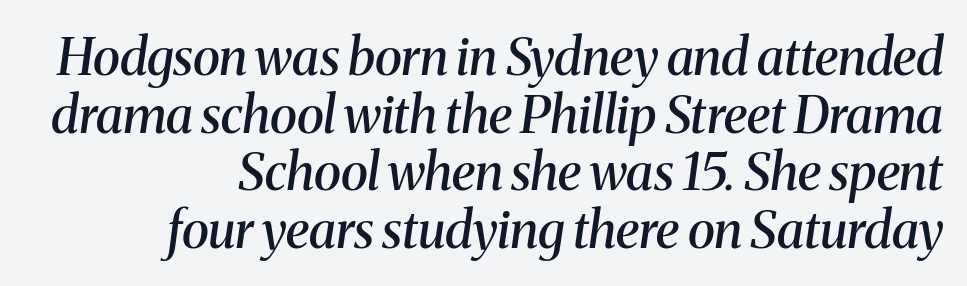
{"serif": "yes", "italic": "yes", "lean": "right", "slant_degrees": 8, "bold": "semi", "weight": "semibold", "width": "normal", "stroke_contrast": "medium", "x_height": "medium", "monospaced": "no", "underline": "no", "align": "right", "line_spacing": "tight", "line_spacing_ratio": 1.13, "letter_spacing": "normal", "letter_spacing_em": 0.0, "glyph_px": 51}
